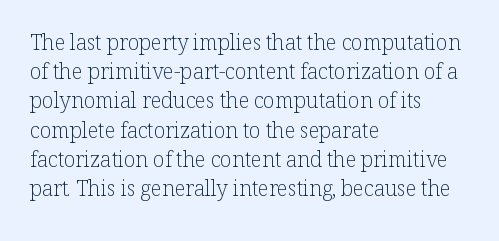
{"italic": "no", "bold": "no", "underline": "no", "align": "left", "line_spacing": "normal", "line_spacing_ratio": 1.39, "letter_spacing": "normal", "letter_spacing_em": 0.0, "glyph_px": 21}
